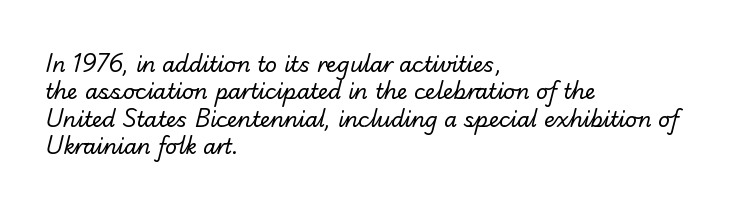
Is there much room between lines? A standard amount, neither cramped nor airy. You could call the tracking neutral — neither tight nor loose. The typesetter chose a ragged-right arrangement here. Only glyphs here, with clear space below each row. The weight would be labelled regular, book, light, or lighter still.
